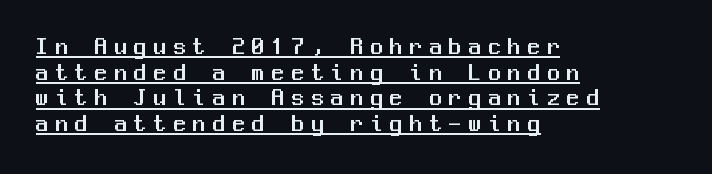
{"italic": "no", "underline": "yes", "align": "left", "line_spacing": "tight", "line_spacing_ratio": 1.07, "letter_spacing": "wide", "letter_spacing_em": 0.32, "glyph_px": 24}
